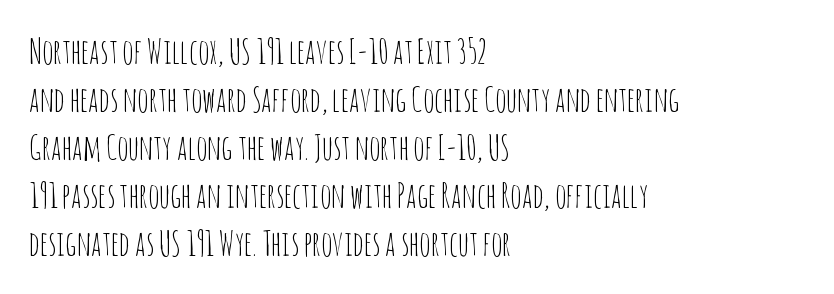
Anything drawn beneath the words? Only blank space. The face used here is proportionally spaced, like ordinary book or web type. Regarding leading, the lines here are spaced in the standard way. Does the lettering tilt? It doesn't — this is upright. The face looks like a standard text weight, possibly lighter. The lines are quadded left.
